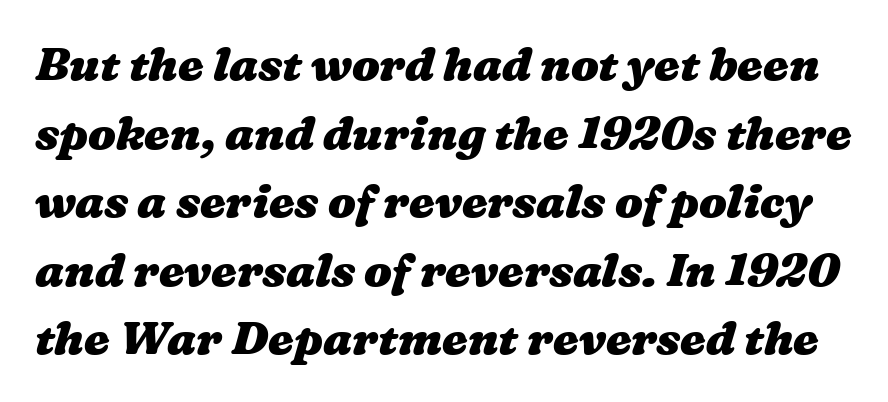
The image shows 46 px heavy, wide type; set normal line spacing (1.49x), normal letter spacing, not underlined; medium stroke contrast and a medium x-height.
